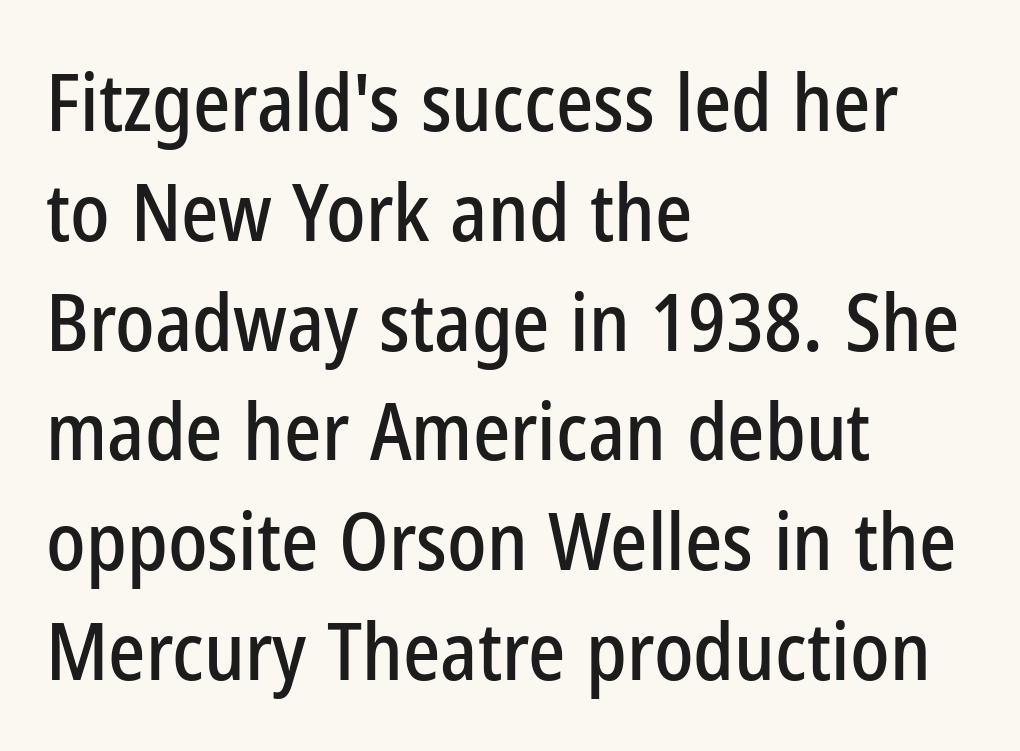
{"serif": "no", "italic": "no", "width": "condensed", "stroke_contrast": "low", "x_height": "medium", "monospaced": "no", "underline": "no", "align": "left", "line_spacing": "normal", "line_spacing_ratio": 1.39, "letter_spacing": "normal", "letter_spacing_em": 0.0, "glyph_px": 79}
